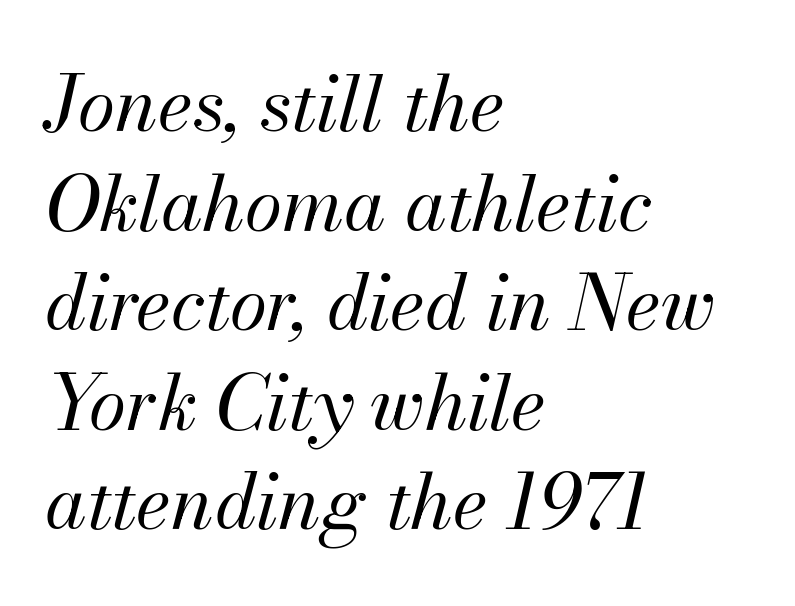
These lines are rendered in a variable-pitch font. The string is rendered with underlining switched off. What stands out about the letter spacing? Nothing — it is the standard amount. Yep, that's italic — everything's leaning.
